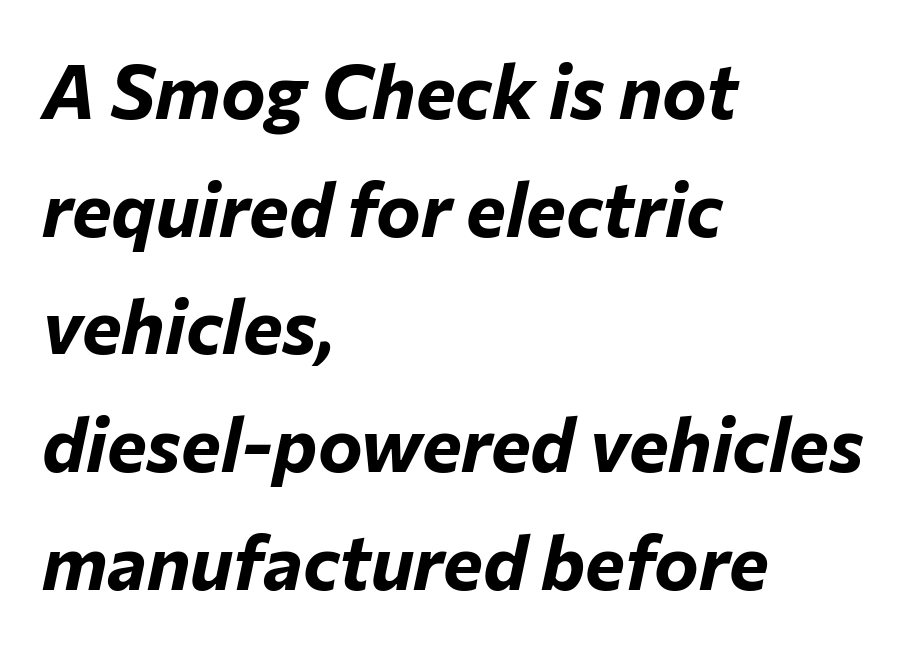
Q: Is the text bold? A: Yes.
Q: Is the text italic (slanted)? A: Yes, it leans right by about 12 degrees.
Q: Is the text underlined? A: No.
Q: How is the paragraph aligned? A: Left-aligned.
Q: Is the spacing between letters normal or unusually wide? A: Normal.
Q: Is the spacing between lines tight, normal or loose? A: Normal.
Q: Width (condensed, normal, or wide)? A: Normal.
Q: Stroke contrast? A: Low.
Q: x-height? A: Medium.
Q: Monospaced? A: No.
